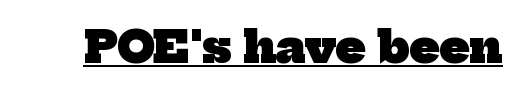
{"serif": "yes", "bold": "yes", "weight": "heavy", "width": "normal", "stroke_contrast": "low", "x_height": "medium", "monospaced": "no", "underline": "yes", "letter_spacing": "normal", "letter_spacing_em": 0.0, "glyph_px": 43}
